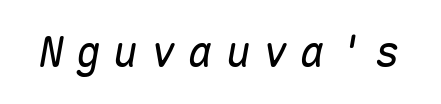
{"italic": "yes", "lean": "right", "slant_degrees": 10, "bold": "no", "weight": "regular", "width": "normal", "stroke_contrast": "low", "x_height": "medium", "monospaced": "yes", "underline": "no", "letter_spacing": "wide", "letter_spacing_em": 0.29, "glyph_px": 42}
